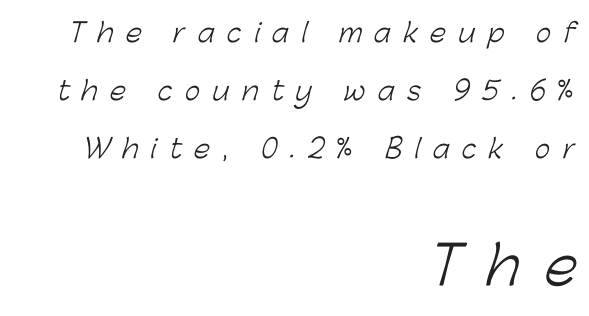
The passage shown begins with its smaller block and ends with its larger one. Just letters on the line, the space beneath them empty. These lines are rendered in a variable-pitch font. Does the copy run flush right? Yes — the right margin is perfectly even. No chunkiness to these letters — they're not bold. The designer dialed line spacing up above the default.
